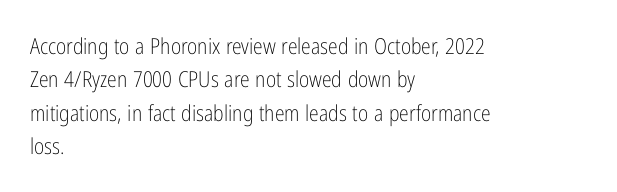
Summary of vertical rhythm: regular, with standard interline spacing. No extra ink here — the face is not bold. Quick note: not italic, upright. Horizontal alignment here is leftward, the default for most running prose.
